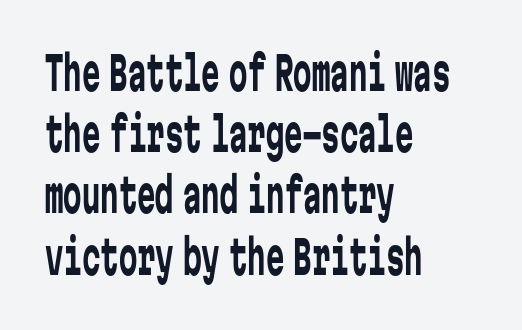
{"serif": "no", "italic": "no", "bold": "no", "weight": "regular", "width": "condensed", "stroke_contrast": "low", "x_height": "medium", "monospaced": "yes", "underline": "no", "align": "left", "line_spacing": "normal", "line_spacing_ratio": 1.33, "letter_spacing": "normal", "letter_spacing_em": 0.0, "glyph_px": 46}
